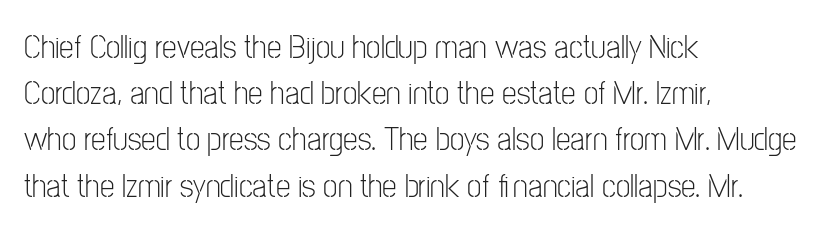
What kind of face is this? One without serifs — a sans. This reads as an unemphasized weight, regular at the heaviest. Each letter keeps its own natural width here, so spacing adapts to shape. A clean baseline with only descenders dipping below it.
